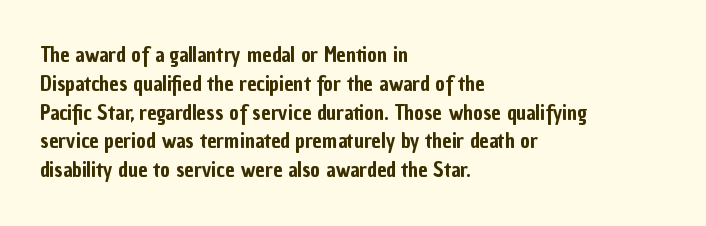
Q: Is the text italic (slanted)? A: No, it is upright.
Q: Is the text underlined? A: No.
Q: How is the paragraph aligned? A: Left-aligned.
Q: Is the spacing between letters normal or unusually wide? A: Normal.
Q: Is the spacing between lines tight, normal or loose? A: Normal.
